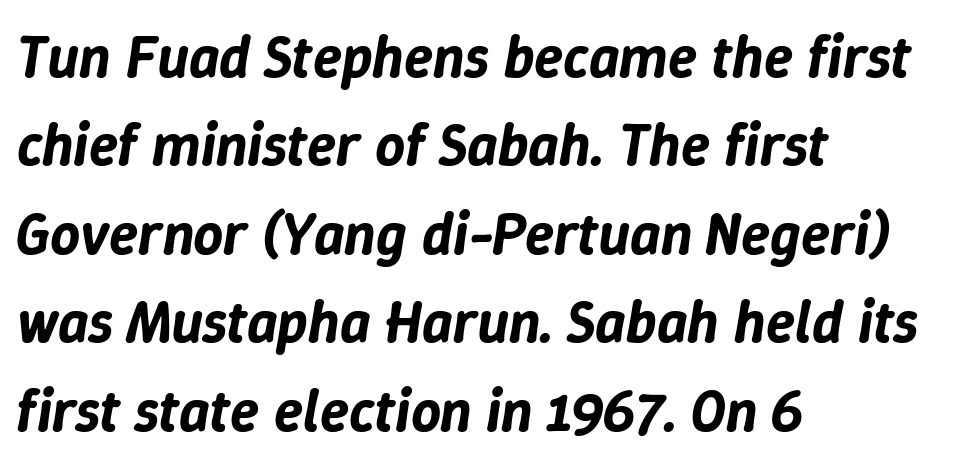
Q: Is the text italic (slanted)? A: Yes, it leans right by about 9 degrees.
Q: Is the text underlined? A: No.
Q: How is the paragraph aligned? A: Left-aligned.
Q: Is the spacing between letters normal or unusually wide? A: Normal.
Q: Is the spacing between lines tight, normal or loose? A: Normal.
Q: Width (condensed, normal, or wide)? A: Normal.
Q: Stroke contrast? A: Low.
Q: x-height? A: Medium.
Q: Monospaced? A: No.
